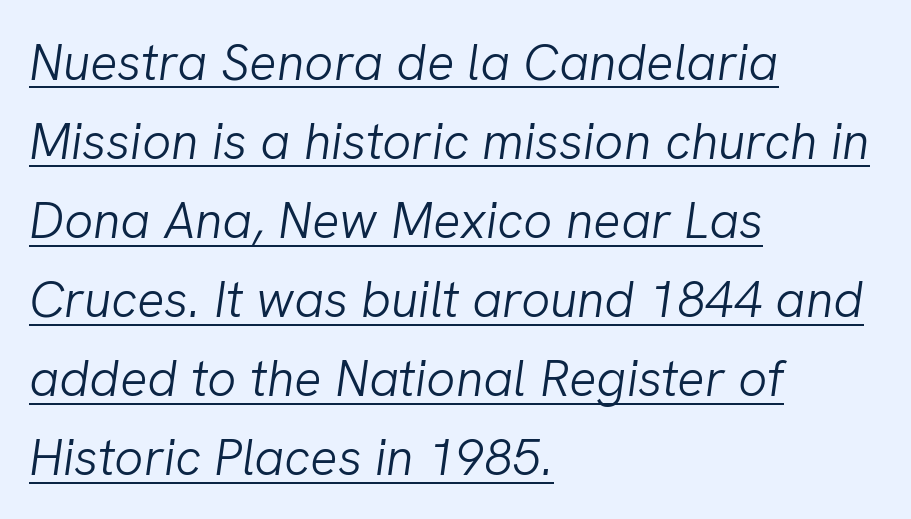
{"italic": "yes", "lean": "right", "slant_degrees": 8, "bold": "no", "weight": "light", "width": "normal", "stroke_contrast": "low", "x_height": "medium", "monospaced": "no", "underline": "yes", "align": "left", "line_spacing": "normal", "line_spacing_ratio": 1.55, "letter_spacing": "normal", "letter_spacing_em": 0.0, "glyph_px": 51}
